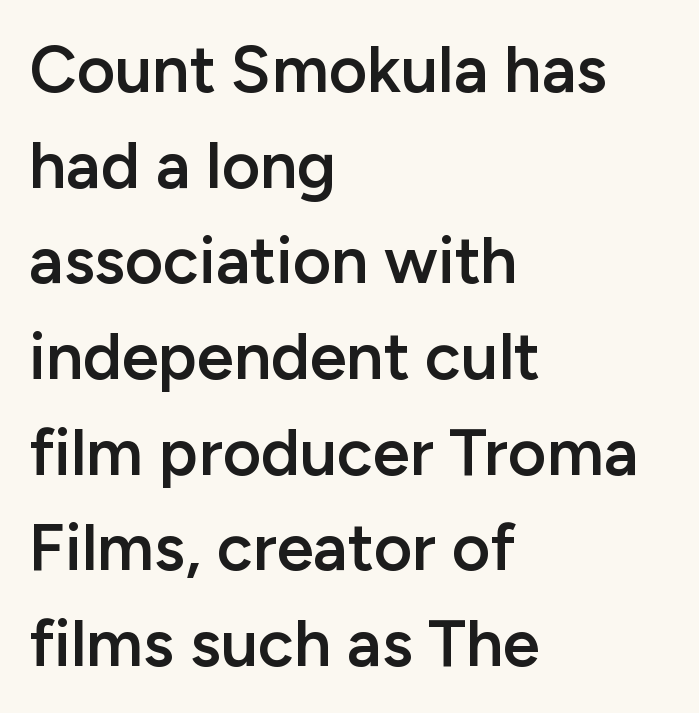
The image shows 66 px semibold sans-serif type, upright; set left-aligned, normal line spacing (1.45x), normal letter spacing, not underlined; low stroke contrast and a medium x-height.
